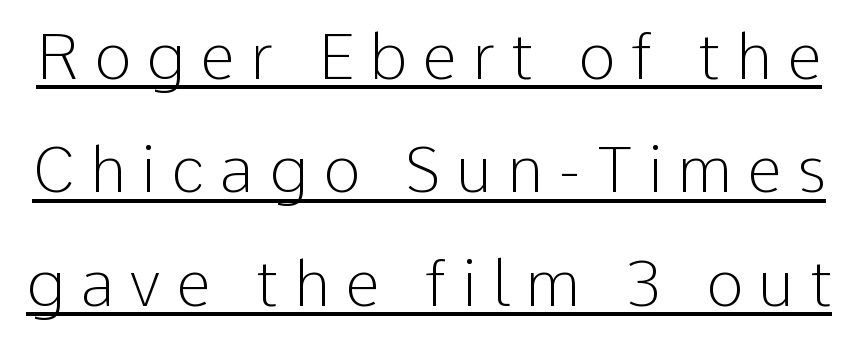
The image shows 63 px light sans-serif type, upright; set line spacing 1.8x, unusually wide letter spacing (+0.24 em), underlined; low stroke contrast and a medium x-height.
